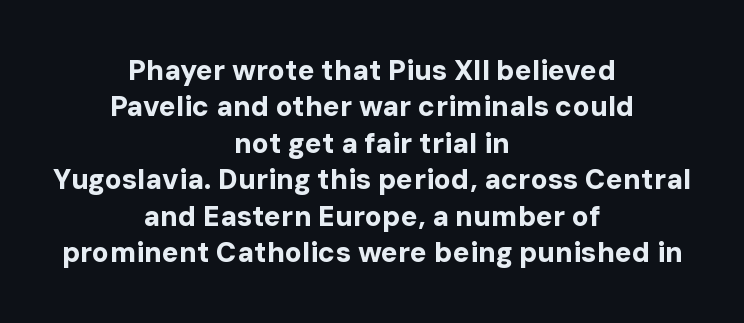
{"serif": "no", "italic": "no", "bold": "yes", "weight": "bold", "width": "normal", "stroke_contrast": "low", "x_height": "medium", "monospaced": "no", "underline": "no", "align": "center", "line_spacing": "normal", "line_spacing_ratio": 1.3, "letter_spacing": "normal", "letter_spacing_em": 0.0, "glyph_px": 28}
